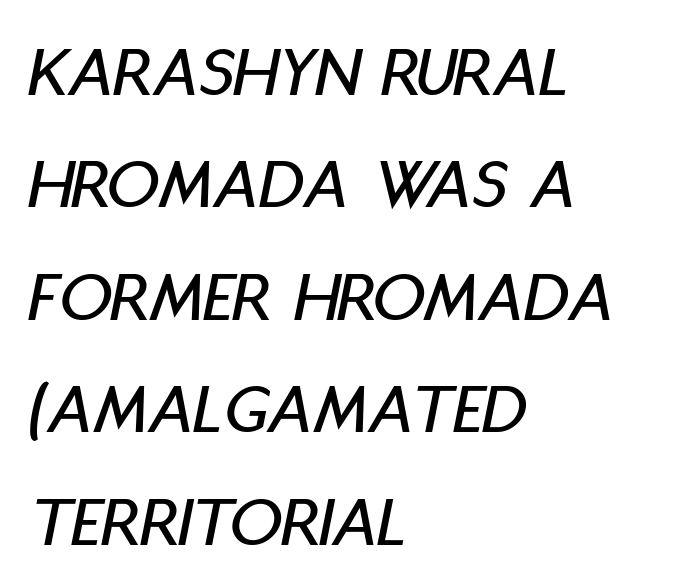
{"italic": "yes", "lean": "right", "slant_degrees": 11, "width": "condensed", "stroke_contrast": "low", "x_height": "large", "monospaced": "no", "underline": "no", "align": "left", "line_spacing": "normal", "line_spacing_ratio": 1.54, "letter_spacing": "normal", "letter_spacing_em": 0.0, "glyph_px": 73}
